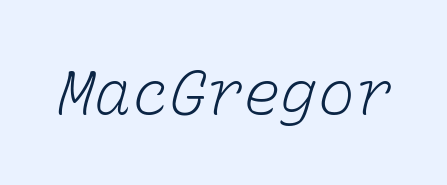
Nothing unusual about the tracking: characters are spaced as the font intends. Nothing heavy about these letters — not bold at all. Each letter, wide or thin by design, is forced into the same width here. A bare baseline throughout the passage.
